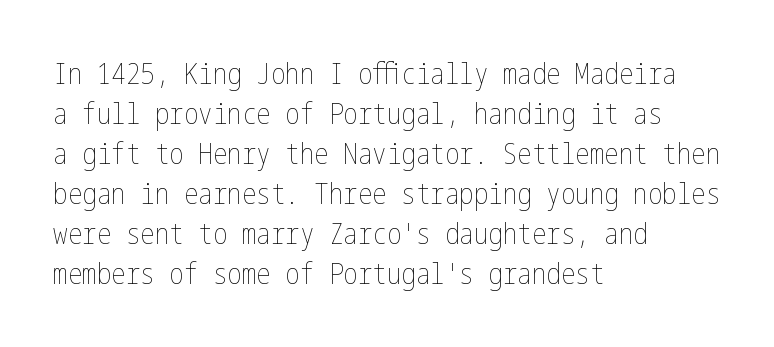
The ragged edge is on the right, which tells us the setting is flush left. Honestly, the letter spacing is just normal — you wouldn't notice it. Italic? Not at all — the glyphs are vertical. Each row of text sits above clean, open space. Leading: standard. Unbolded letterforms with no extra heft.
